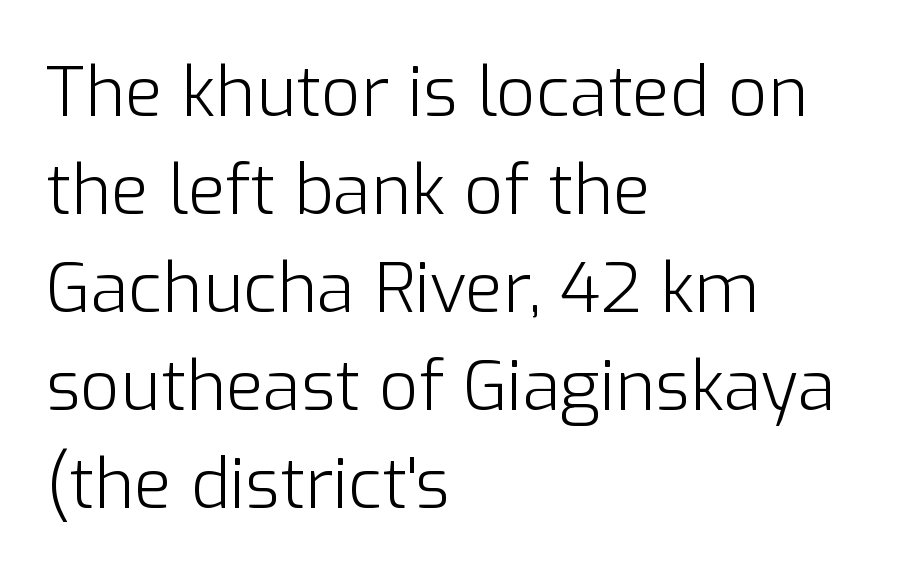
Vertically, the passage feels balanced, rows spaced as you'd expect. The compositor pushed each line to the left boundary. Type without underlining. The strokes carry an ordinary text weight at most. Is there any slant? The stems are plumb.
